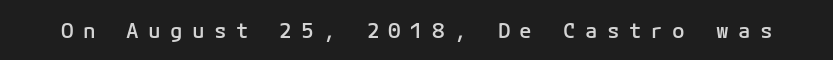
The zone under the glyphs is completely vacant. When letters stand straight like this, we call the style roman or upright. The face used here is a semibold: visibly heavier than regular, lighter than bold. You could only call the tracking loose — the letters float apart.
